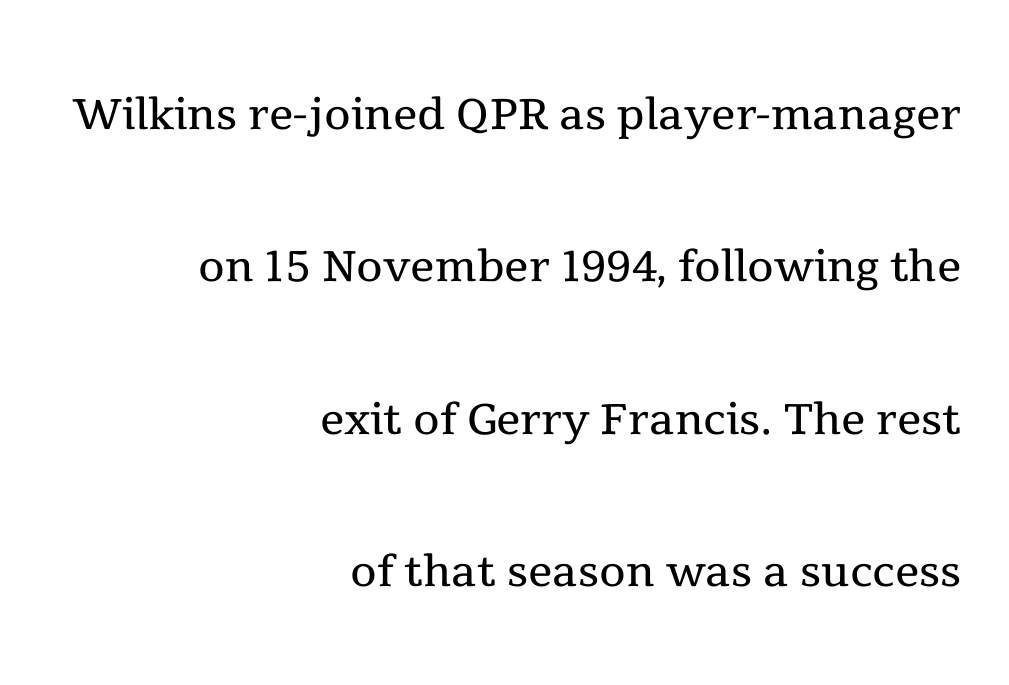
Clear beneath every line of the passage. This rendering leaves character spacing at its baseline value. The vertical gap from one line to the next is large. The lettering holds an erect, upright posture throughout.
